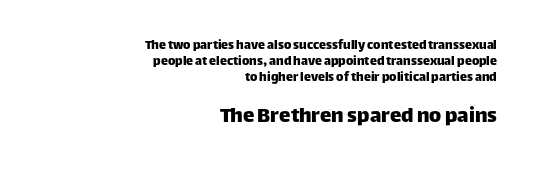
Q: Is the text italic (slanted)? A: No, it is upright.
Q: Is the text underlined? A: No.
Q: How is the paragraph aligned? A: Right-aligned.
Q: Is the spacing between letters normal or unusually wide? A: Normal.
Q: Is the spacing between lines tight, normal or loose? A: Tight.
Q: Which block of text is set in a larger size, the first (top) or the second (bottom)? A: The second (bottom) one.
